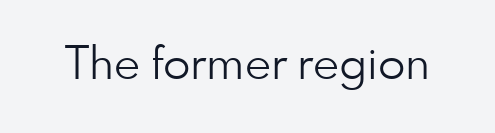
The image shows 45 px light sans-serif type, upright; set normal letter spacing, not underlined; low stroke contrast and a small x-height.
